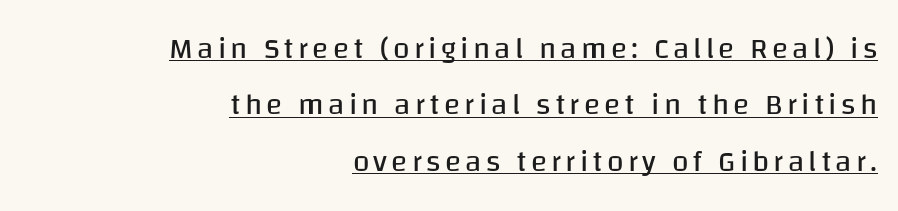
{"serif": "no", "italic": "no", "bold": "no", "weight": "regular", "width": "normal", "stroke_contrast": "low", "x_height": "large", "monospaced": "no", "underline": "yes", "align": "right", "line_spacing_ratio": 1.88, "glyph_px": 30}
